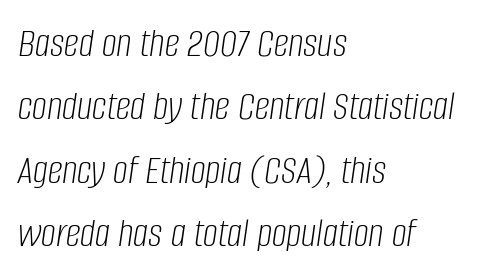
{"italic": "yes", "lean": "right", "slant_degrees": 8, "bold": "no", "weight": "light", "width": "condensed", "stroke_contrast": "low", "x_height": "large", "monospaced": "no", "underline": "no", "align": "left", "line_spacing": "normal", "line_spacing_ratio": 1.51, "letter_spacing": "normal", "letter_spacing_em": 0.0, "glyph_px": 42}
